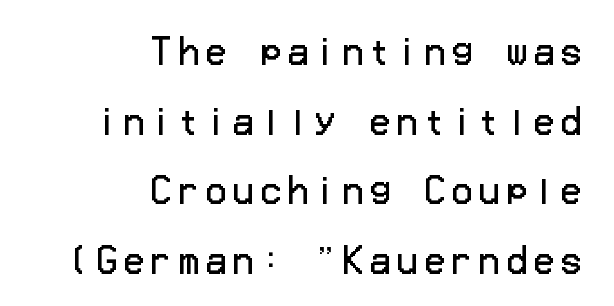
{"serif": "no", "italic": "no", "bold": "no", "weight": "regular", "width": "normal", "stroke_contrast": "low", "x_height": "medium", "underline": "no", "align": "right", "line_spacing": "loose", "line_spacing_ratio": 2.05, "letter_spacing": "wide", "letter_spacing_em": 0.2, "glyph_px": 34}
